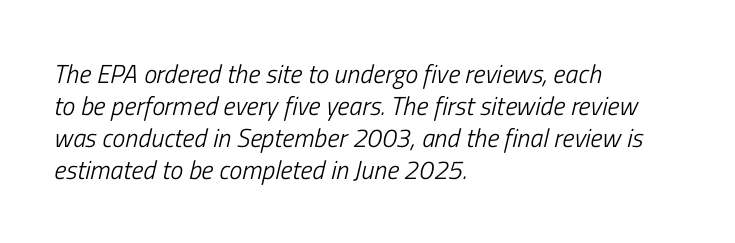
Q: Is the text bold? A: No.
Q: Is the text italic (slanted)? A: Yes, it leans right by about 13 degrees.
Q: Is the text underlined? A: No.
Q: How is the paragraph aligned? A: Left-aligned.
Q: Is the spacing between letters normal or unusually wide? A: Normal.
